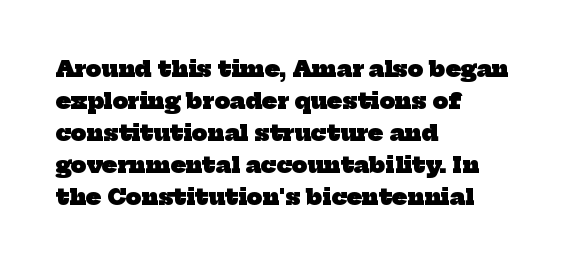
Q: Is the text bold? A: Yes.
Q: Is the text underlined? A: No.
Q: How is the paragraph aligned? A: Left-aligned.
Q: Is the spacing between letters normal or unusually wide? A: Normal.
Q: Is the spacing between lines tight, normal or loose? A: Normal.
